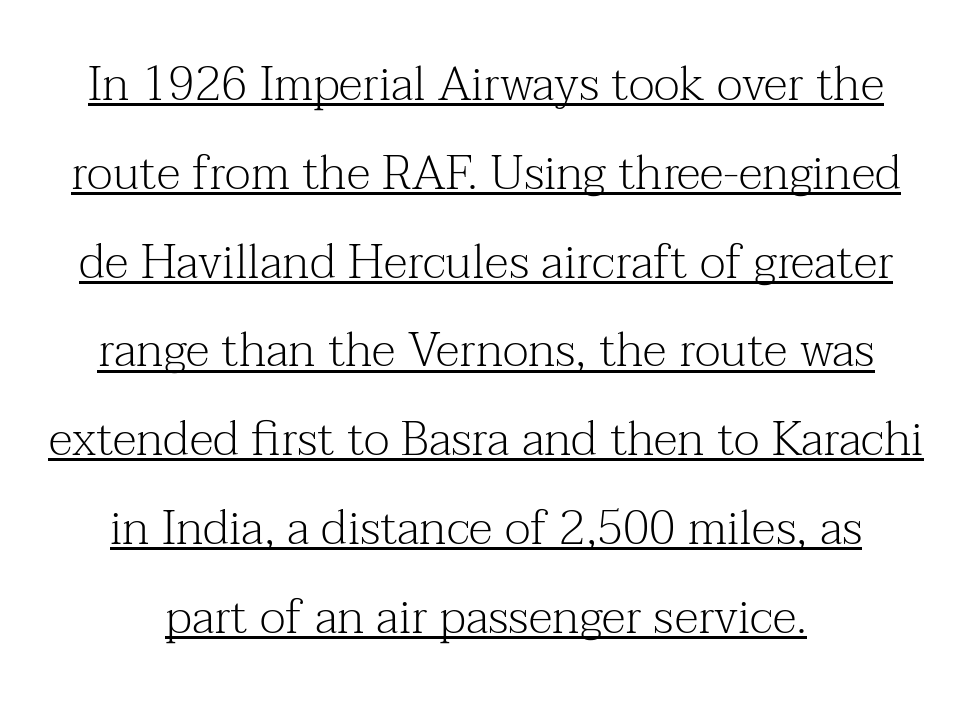
The image shows 48 px light serif type, upright; set centered, line spacing 1.85x, normal letter spacing, underlined; medium stroke contrast and a medium x-height.
